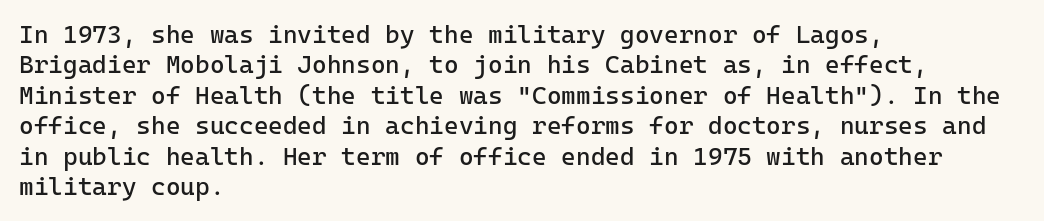
The image shows 25 px text type, upright; set left-aligned, line spacing 1.22x, normal letter spacing, not underlined.
